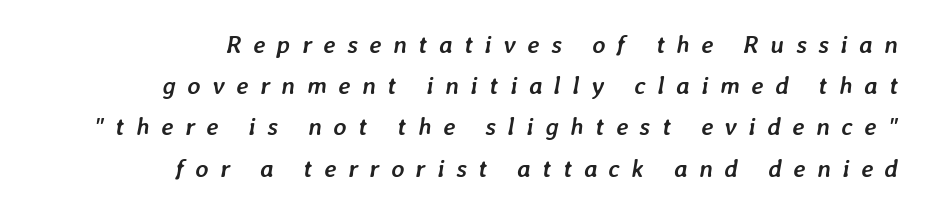
A typesetter would mark this as italic. These lines stack with their right ends in a neat column. Descenders are the only things crossing below the line. Does the leading feel generous? No, just average.
